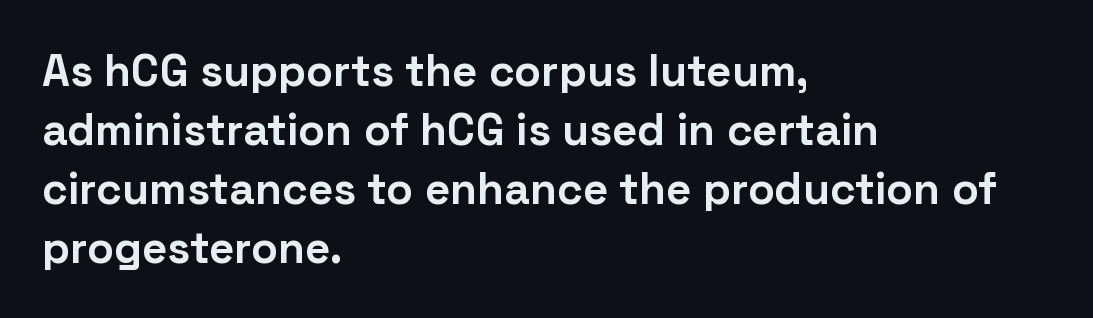
Q: Is the text bold? A: Yes.
Q: Is the text italic (slanted)? A: No, it is upright.
Q: Is the typeface a serif or a sans-serif typeface? A: Sans-serif.
Q: Is the text underlined? A: No.
Q: How is the paragraph aligned? A: Left-aligned.
Q: Is the spacing between letters normal or unusually wide? A: Normal.
Q: Is the spacing between lines tight, normal or loose? A: Normal.
Q: Width (condensed, normal, or wide)? A: Normal.
Q: Stroke contrast? A: Low.
Q: x-height? A: Medium.
Q: Monospaced? A: No.
